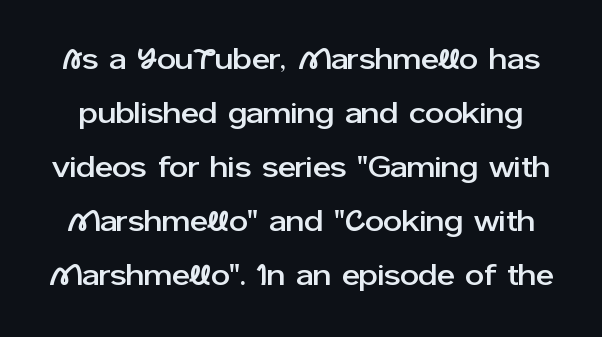
Q: Is the text italic (slanted)? A: No, it is upright.
Q: Is the typeface a serif or a sans-serif typeface? A: Sans-serif.
Q: Is the text underlined? A: No.
Q: Is the spacing between letters normal or unusually wide? A: Normal.
Q: Width (condensed, normal, or wide)? A: Normal.
Q: Stroke contrast? A: Low.
Q: x-height? A: Medium.
Q: Monospaced? A: No.
